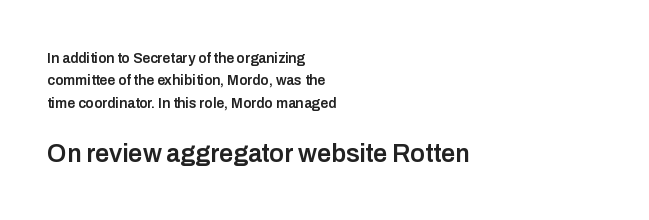
Q: Is the text bold? A: Semi-bold.
Q: Is the text italic (slanted)? A: No, it is upright.
Q: Is the text underlined? A: No.
Q: How is the paragraph aligned? A: Left-aligned.
Q: Is the spacing between letters normal or unusually wide? A: Normal.
Q: Is the spacing between lines tight, normal or loose? A: Normal.
Q: Which block of text is set in a larger size, the first (top) or the second (bottom)? A: The second (bottom) one.
